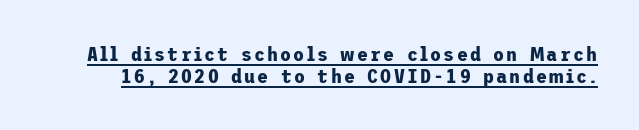
Q: Is the text bold? A: Yes.
Q: Is the text italic (slanted)? A: No, it is upright.
Q: Is the text underlined? A: Yes.
Q: Is the spacing between lines tight, normal or loose? A: Tight.
